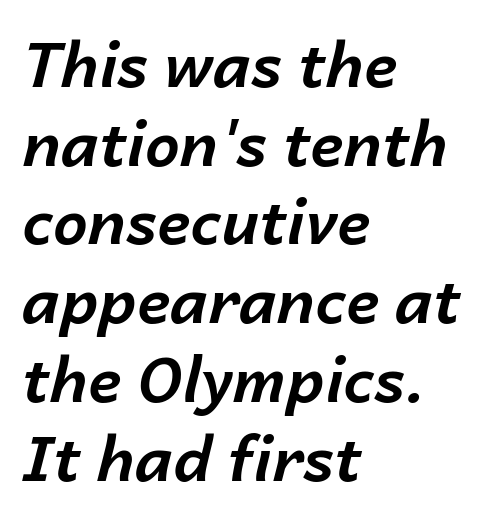
{"italic": "yes", "lean": "right", "slant_degrees": 14, "bold": "yes", "weight": "bold", "width": "normal", "stroke_contrast": "low", "x_height": "medium", "monospaced": "no", "underline": "no", "align": "left", "line_spacing": "normal", "line_spacing_ratio": 1.27, "letter_spacing": "normal", "letter_spacing_em": 0.0, "glyph_px": 62}
